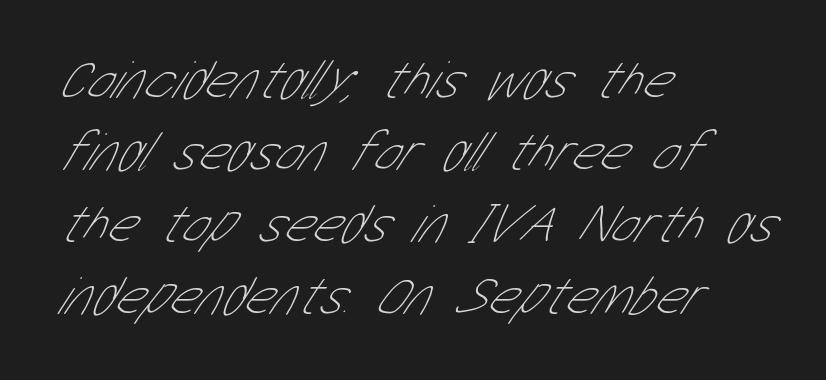
{"serif": "no", "bold": "no", "weight": "thin", "width": "condensed", "stroke_contrast": "low", "x_height": "medium", "monospaced": "no", "underline": "no", "align": "left", "line_spacing": "normal", "line_spacing_ratio": 1.31, "letter_spacing": "normal", "letter_spacing_em": 0.0, "glyph_px": 55}
